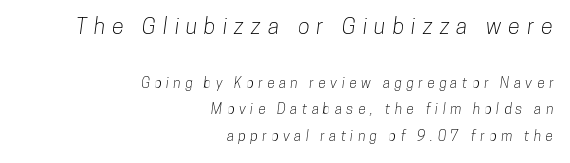
The passage shown has open, widely tracked lettering throughout. Visually the block forms a straight wall on the right and a jagged coastline on the left. Which chunk is bigger? The first one — the top block dwarfs the bottom. Just letters on the line, the space beneath them empty. Notice the wide empty band between every row — that's loose leading.
